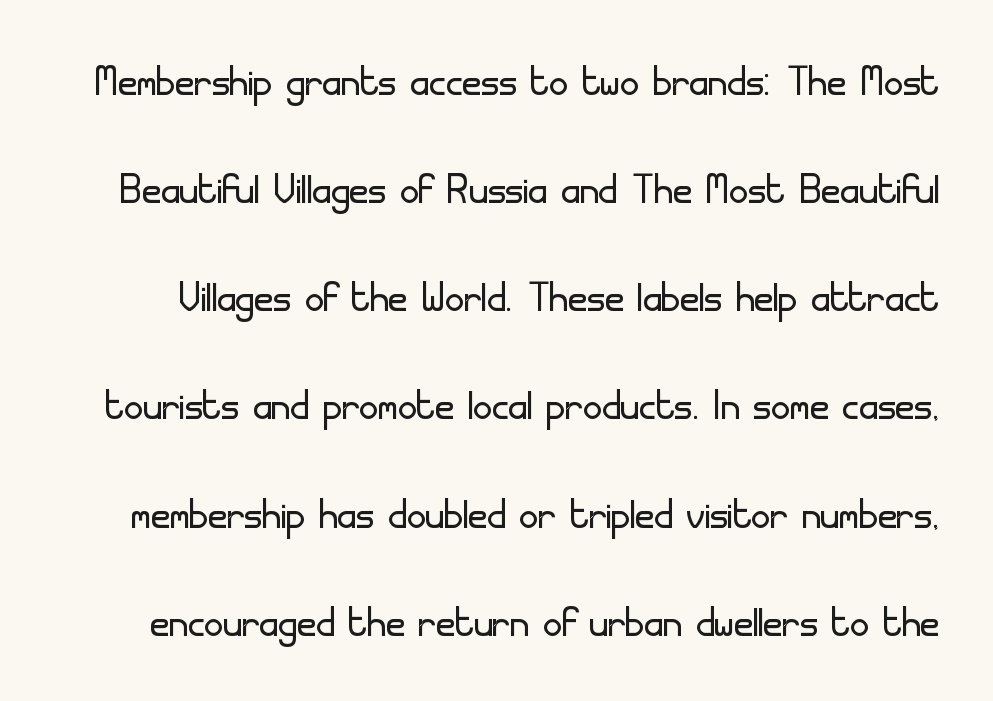
{"serif": "no", "italic": "no", "bold": "no", "weight": "light", "width": "normal", "stroke_contrast": "low", "x_height": "small", "monospaced": "no", "underline": "no", "line_spacing": "loose", "line_spacing_ratio": 2.08, "letter_spacing": "normal", "letter_spacing_em": 0.0, "glyph_px": 52}
